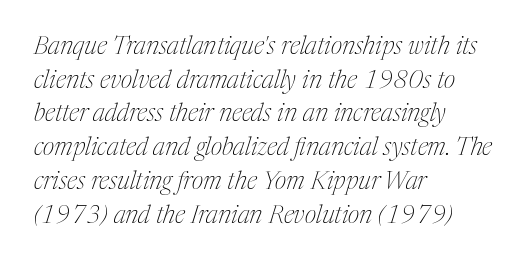
{"italic": "yes", "lean": "right", "slant_degrees": 17, "bold": "no", "underline": "no", "align": "left", "line_spacing": "normal", "line_spacing_ratio": 1.35, "letter_spacing": "normal", "letter_spacing_em": 0.0, "glyph_px": 25}
